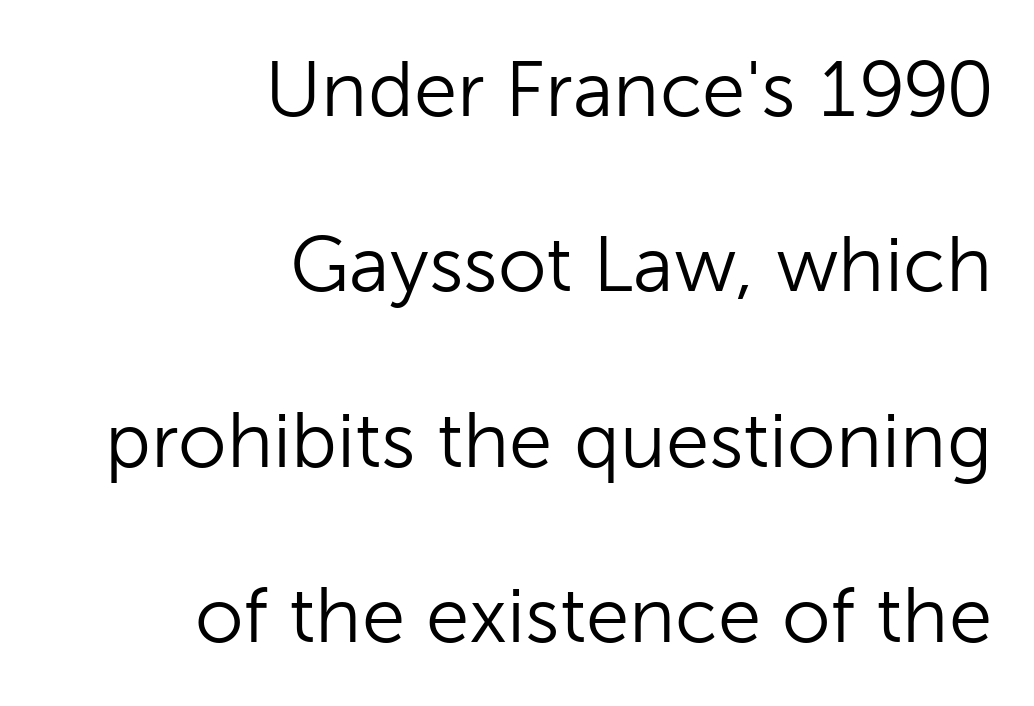
{"serif": "no", "italic": "no", "bold": "no", "weight": "light", "width": "normal", "stroke_contrast": "low", "x_height": "medium", "monospaced": "no", "underline": "no", "align": "right", "line_spacing": "loose", "line_spacing_ratio": 2.25, "letter_spacing": "normal", "letter_spacing_em": 0.0, "glyph_px": 78}
